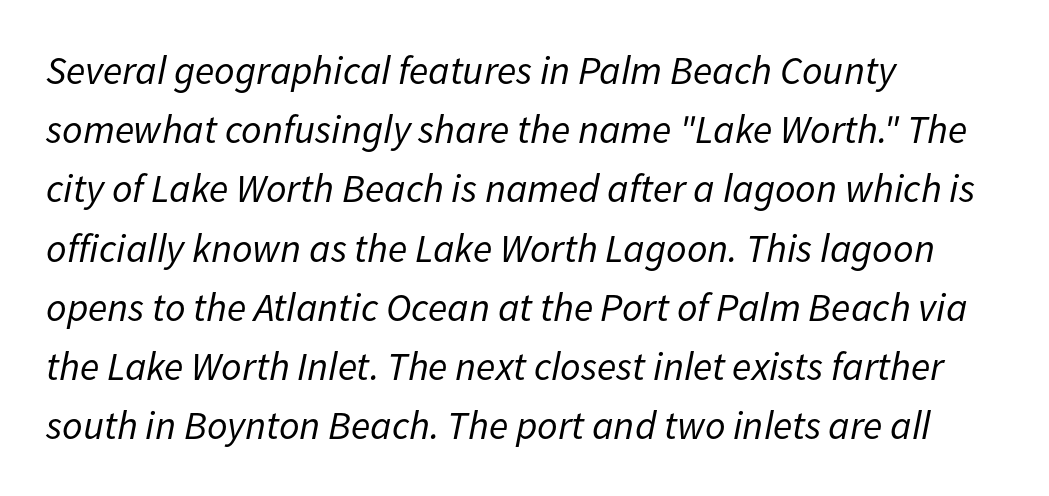
{"italic": "yes", "lean": "right", "slant_degrees": 11, "bold": "no", "weight": "regular", "width": "normal", "stroke_contrast": "low", "x_height": "medium", "monospaced": "no", "underline": "no", "align": "left", "line_spacing": "normal", "line_spacing_ratio": 1.48, "letter_spacing": "normal", "letter_spacing_em": 0.0, "glyph_px": 40}
